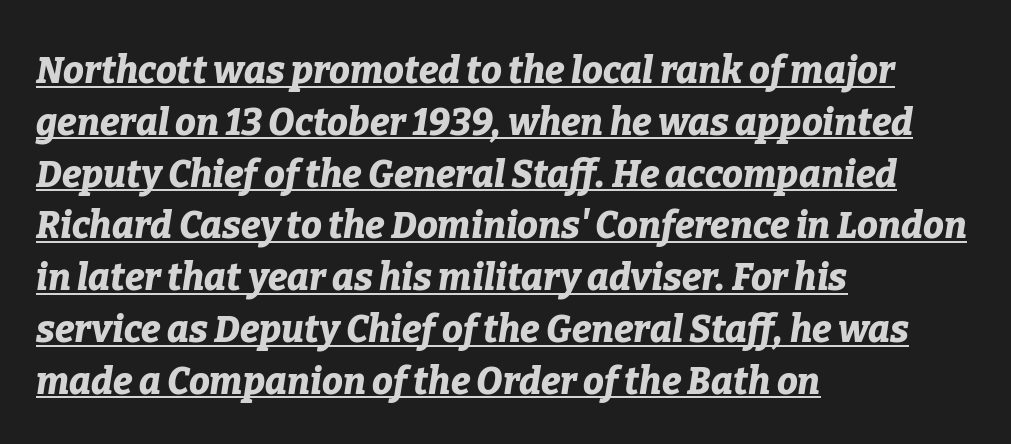
Q: Is the text bold? A: Yes.
Q: Is the text italic (slanted)? A: Yes, it leans right by about 9 degrees.
Q: Is the text underlined? A: Yes.
Q: How is the paragraph aligned? A: Left-aligned.
Q: Is the spacing between letters normal or unusually wide? A: Normal.
Q: Is the spacing between lines tight, normal or loose? A: Normal.
Q: Width (condensed, normal, or wide)? A: Normal.
Q: Stroke contrast? A: Low.
Q: x-height? A: Medium.
Q: Monospaced? A: No.
